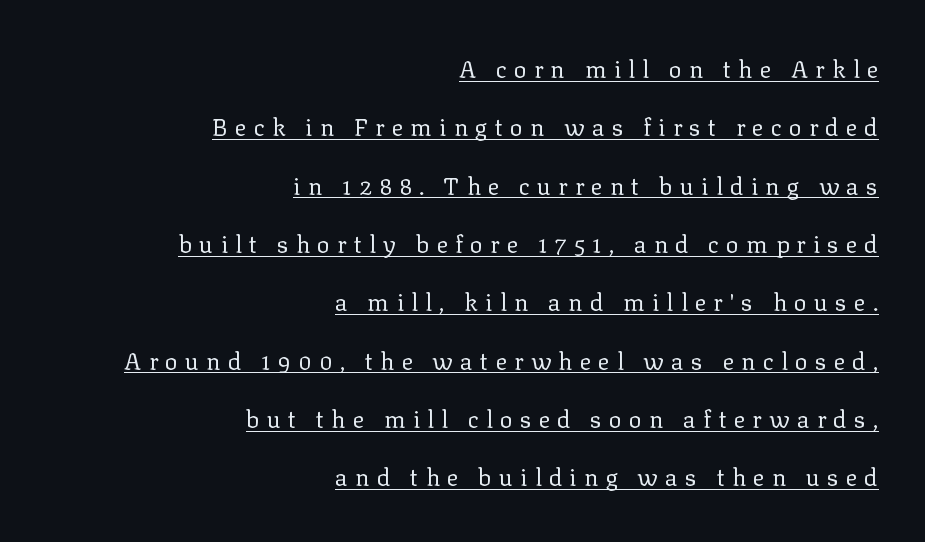
The image shows 24 px text type, upright; set right-aligned, loose line spacing (2.43x), unusually wide letter spacing (+0.3 em), underlined.
